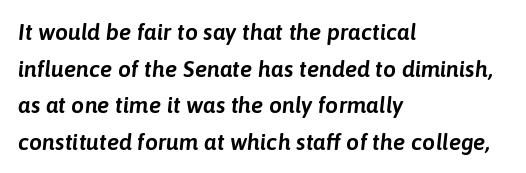
{"italic": "yes", "lean": "right", "slant_degrees": 6, "underline": "no", "align": "left", "line_spacing": "normal", "line_spacing_ratio": 1.59, "letter_spacing": "normal", "letter_spacing_em": 0.0, "glyph_px": 23}
